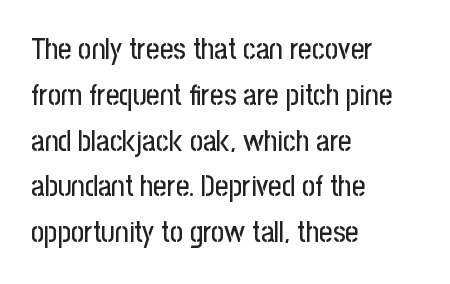
{"serif": "no", "italic": "no", "width": "condensed", "stroke_contrast": "low", "x_height": "medium", "monospaced": "no", "underline": "no", "align": "left", "line_spacing": "normal", "line_spacing_ratio": 1.58, "letter_spacing": "normal", "letter_spacing_em": 0.0, "glyph_px": 29}
